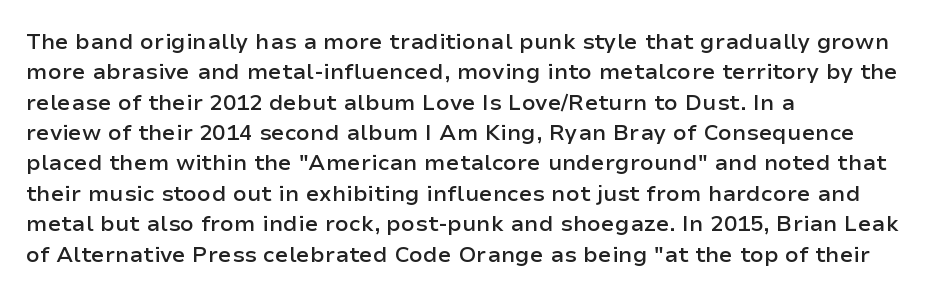
Q: Is the text bold? A: Semi-bold.
Q: Is the text italic (slanted)? A: No, it is upright.
Q: Is the text underlined? A: No.
Q: How is the paragraph aligned? A: Left-aligned.
Q: Is the spacing between letters normal or unusually wide? A: Normal.
Q: Is the spacing between lines tight, normal or loose? A: Normal.
